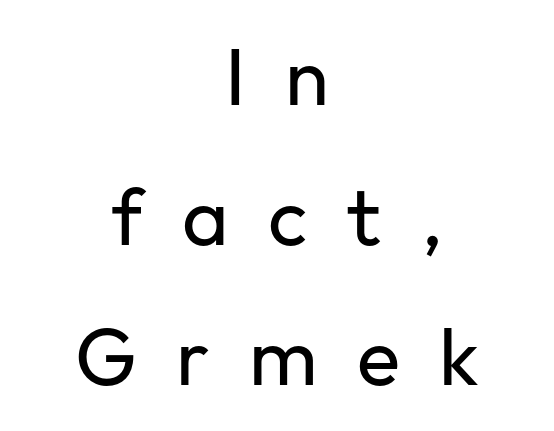
{"serif": "no", "italic": "no", "bold": "no", "weight": "regular", "width": "normal", "stroke_contrast": "low", "x_height": "medium", "monospaced": "no", "underline": "no", "align": "center", "line_spacing_ratio": 1.75, "letter_spacing": "wide", "letter_spacing_em": 0.49, "glyph_px": 80}
